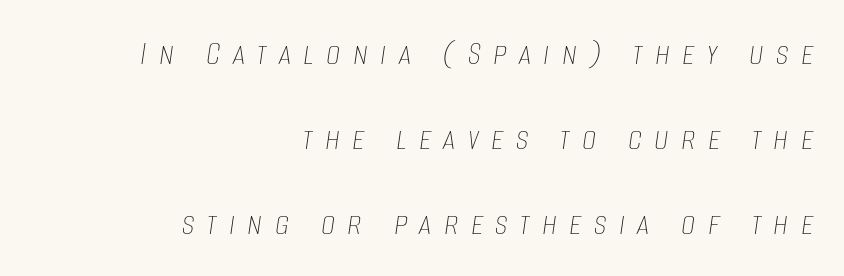
Line endings align vertically; line beginnings do not. Regarding leading, the lines here are spaced well apart. Emphasis-style slanted type is in use. Is the type heavy? It reads as light-to-regular instead.
